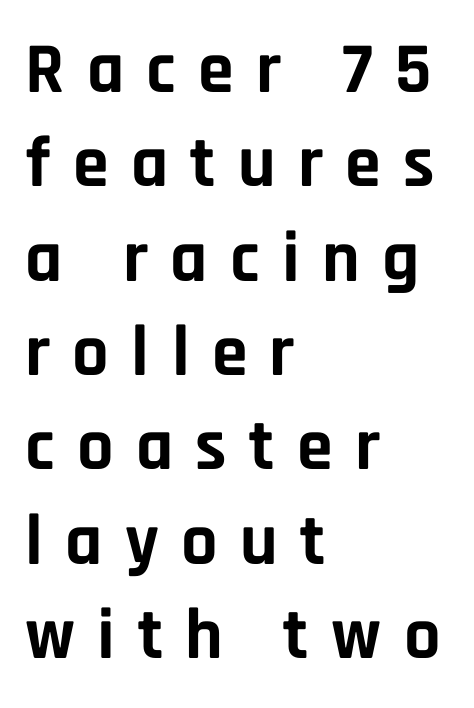
Q: Is the text bold? A: Yes.
Q: Is the text italic (slanted)? A: No, it is upright.
Q: Is the typeface a serif or a sans-serif typeface? A: Sans-serif.
Q: Is the text underlined? A: No.
Q: How is the paragraph aligned? A: Left-aligned.
Q: Is the spacing between letters normal or unusually wide? A: Unusually wide.
Q: Is the spacing between lines tight, normal or loose? A: Normal.
Q: Width (condensed, normal, or wide)? A: Normal.
Q: Stroke contrast? A: Low.
Q: x-height? A: Large.
Q: Monospaced? A: No.
